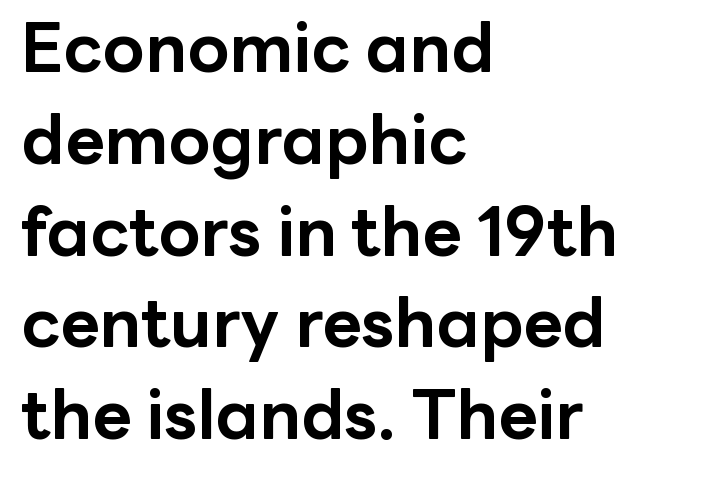
The image shows 68 px bold sans-serif type, upright; set left-aligned, normal line spacing (1.35x), normal letter spacing, not underlined; low stroke contrast and a medium x-height.
